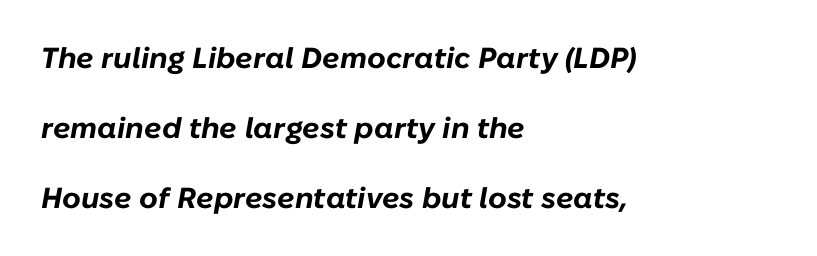
The image shows 29 px bold type, italic (leaning right); set left-aligned, loose line spacing (2.42x), normal letter spacing, not underlined; low stroke contrast and a medium x-height.
